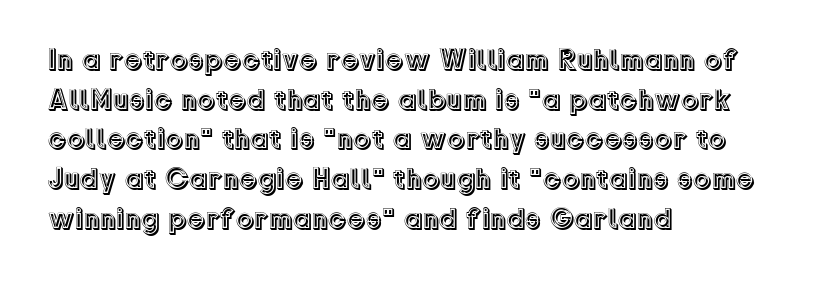
Q: Is the text italic (slanted)? A: No, it is upright.
Q: Is the text underlined? A: No.
Q: How is the paragraph aligned? A: Left-aligned.
Q: Is the spacing between letters normal or unusually wide? A: Normal.
Q: Is the spacing between lines tight, normal or loose? A: Normal.
Q: Width (condensed, normal, or wide)? A: Normal.
Q: x-height? A: Medium.
Q: Monospaced? A: No.
